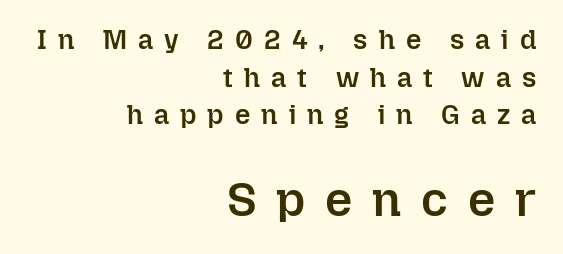
The image shows 48 px semibold type, upright; set right-aligned, normal line spacing (1.39x), unusually wide letter spacing (+0.41 em), not underlined; the second (bottom) block is 1.78x larger; low stroke contrast and a medium x-height.
